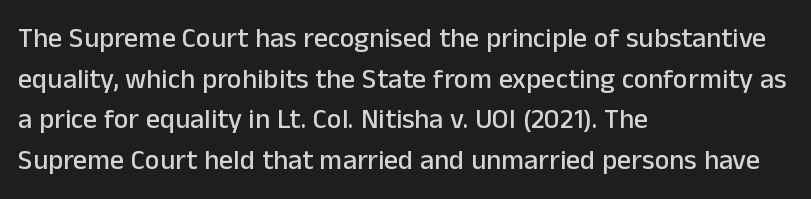
The image shows 28 px sans-serif type, upright; set left-aligned, normal line spacing (1.45x), normal letter spacing, not underlined; low stroke contrast and a medium x-height.
